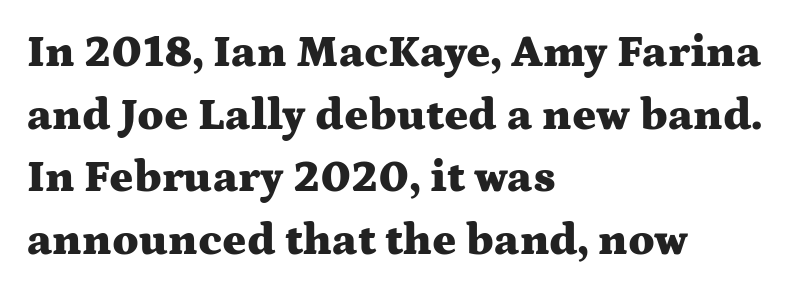
Q: Is the text bold? A: Yes.
Q: Is the text italic (slanted)? A: No, it is upright.
Q: Is the typeface a serif or a sans-serif typeface? A: Serif.
Q: Is the text underlined? A: No.
Q: How is the paragraph aligned? A: Left-aligned.
Q: Is the spacing between letters normal or unusually wide? A: Normal.
Q: Is the spacing between lines tight, normal or loose? A: Normal.
Q: Width (condensed, normal, or wide)? A: Wide.
Q: Stroke contrast? A: Medium.
Q: x-height? A: Medium.
Q: Monospaced? A: No.
